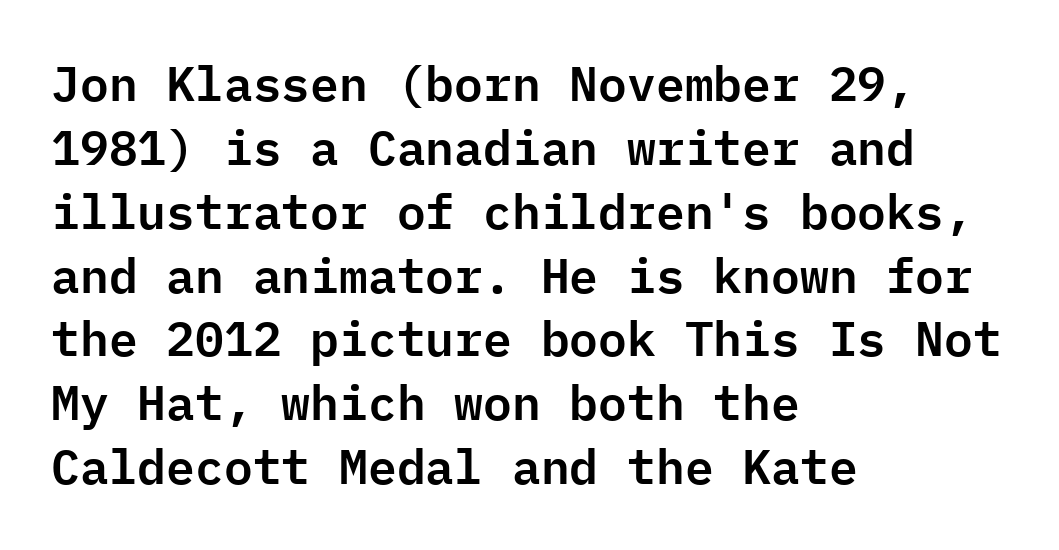
The image shows 48 px sans-serif type, upright, monospaced; set left-aligned, normal line spacing (1.33x), normal letter spacing, not underlined; low stroke contrast and a medium x-height.
